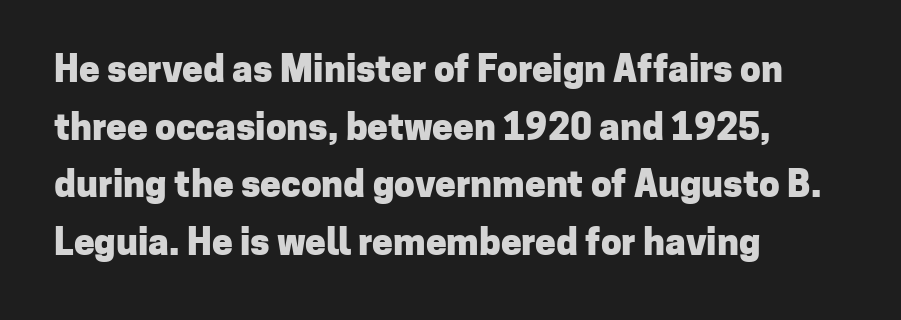
Looks like regular typesetting: each glyph gets only the width it needs. This sample is left-justified, so line endings fall wherever the words run out. Chunky letters — that's bold for sure. A bare baseline throughout the passage. A typesetter would label this face a sans. The type is set solid horizontally, with unmodified tracking.
